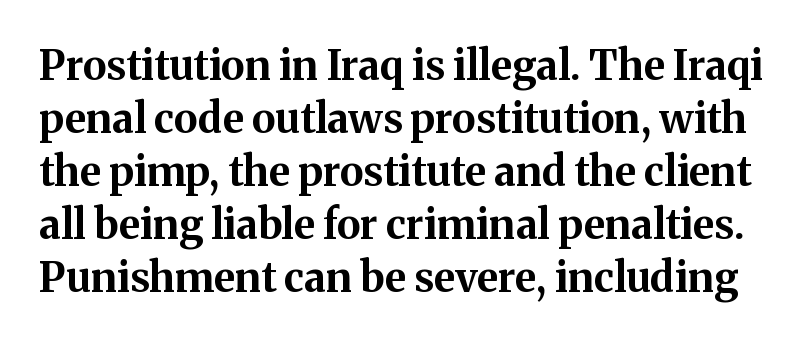
Anything drawn beneath the words? Only blank space. Words appear dense and cohesive because spacing is normal. You'd pick this weight for a headline — it's a proper bold. The passage shown is typed in a proportional face where columns would drift.
